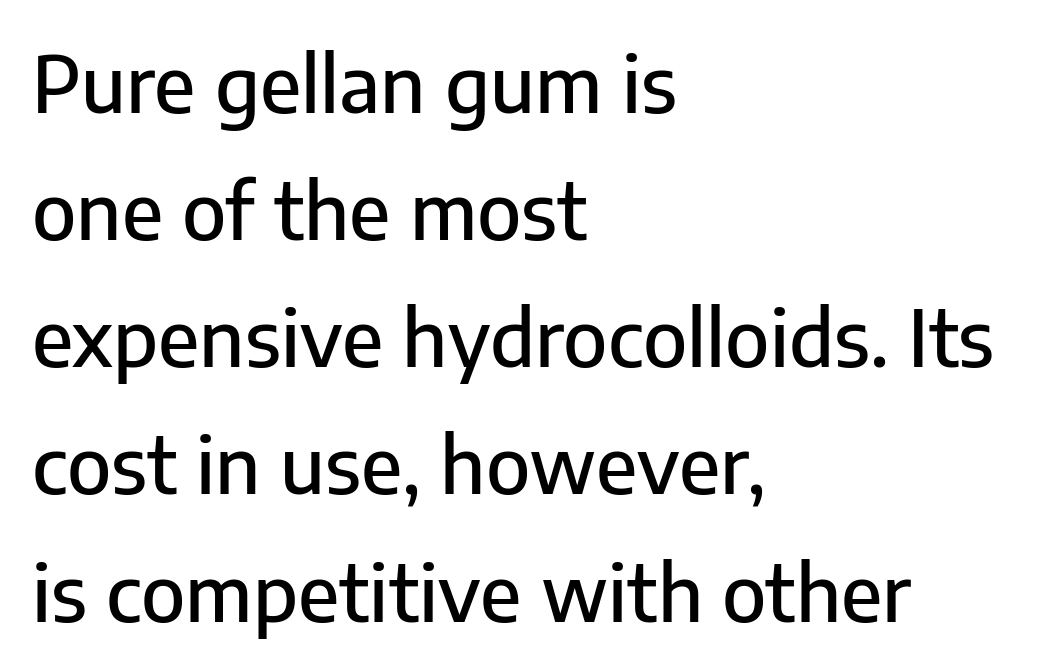
Q: Is the text italic (slanted)? A: No, it is upright.
Q: Is the typeface a serif or a sans-serif typeface? A: Sans-serif.
Q: Is the text underlined? A: No.
Q: How is the paragraph aligned? A: Left-aligned.
Q: Is the spacing between letters normal or unusually wide? A: Normal.
Q: Is the spacing between lines tight, normal or loose? A: Normal.
Q: Width (condensed, normal, or wide)? A: Normal.
Q: Stroke contrast? A: Low.
Q: x-height? A: Medium.
Q: Monospaced? A: No.
